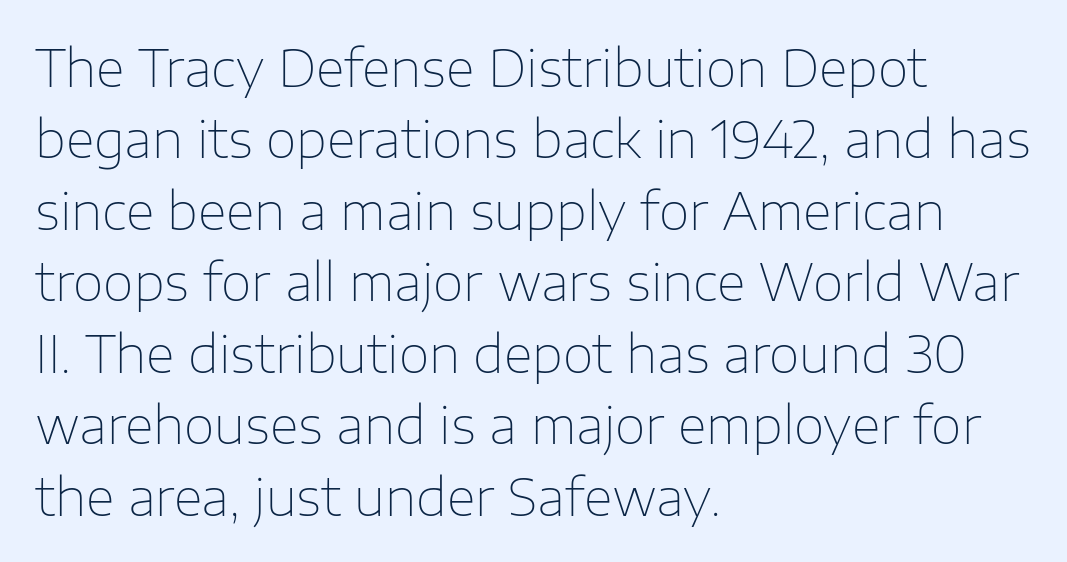
{"serif": "no", "italic": "no", "bold": "no", "weight": "thin", "width": "normal", "stroke_contrast": "low", "x_height": "medium", "monospaced": "no", "underline": "no", "align": "left", "line_spacing": "normal", "line_spacing_ratio": 1.43, "letter_spacing": "normal", "letter_spacing_em": 0.0, "glyph_px": 50}
